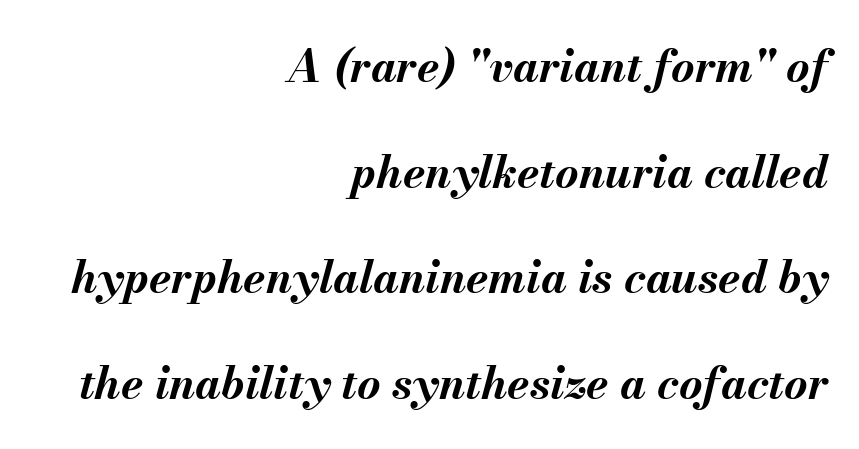
This sample is right-justified, so line beginnings fall wherever the words allow. There is no visible air inserted between adjacent glyphs. The axis of the letterforms is tilted away from vertical. These words are printed bold, with thick strokes throughout. Glance below the letters and you will spot only blank space. A great deal of white space separates one row of letters from the next.
